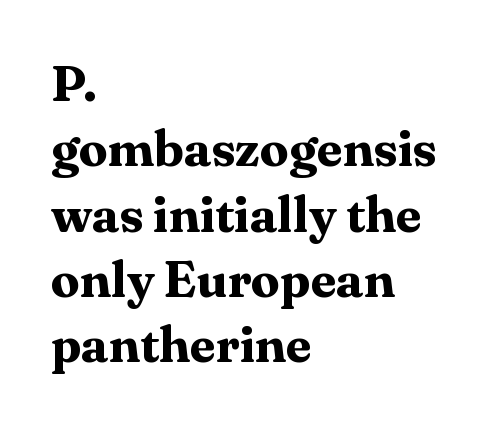
{"serif": "yes", "italic": "no", "bold": "yes", "weight": "bold", "width": "normal", "stroke_contrast": "medium", "x_height": "medium", "monospaced": "no", "underline": "no", "align": "left", "line_spacing": "normal", "line_spacing_ratio": 1.28, "letter_spacing": "normal", "letter_spacing_em": 0.0, "glyph_px": 51}
